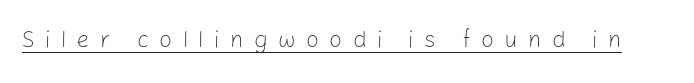
In designer terms, the underline attribute is active on this setting. The type sits square on the baseline with zero lean. Compared with a typical body face, this is equally light or lighter still. This sample uses expanded letter spacing, leaving extra air between glyphs.
